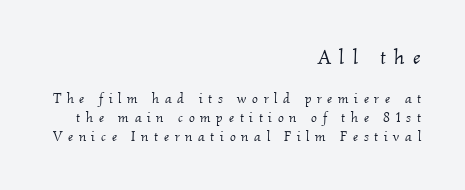
The image shows 21 px text type, italic (leaning right); set right-aligned, normal line spacing (1.36x), unusually wide letter spacing (+0.41 em), not underlined; the first (top) block is 1.5x larger.
